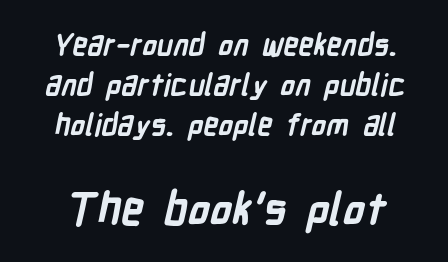
The image shows 45 px semibold, condensed sans-serif type; set normal line spacing (1.34x), normal letter spacing, not underlined; the second (bottom) block is 1.5x larger; low stroke contrast and a medium x-height.
